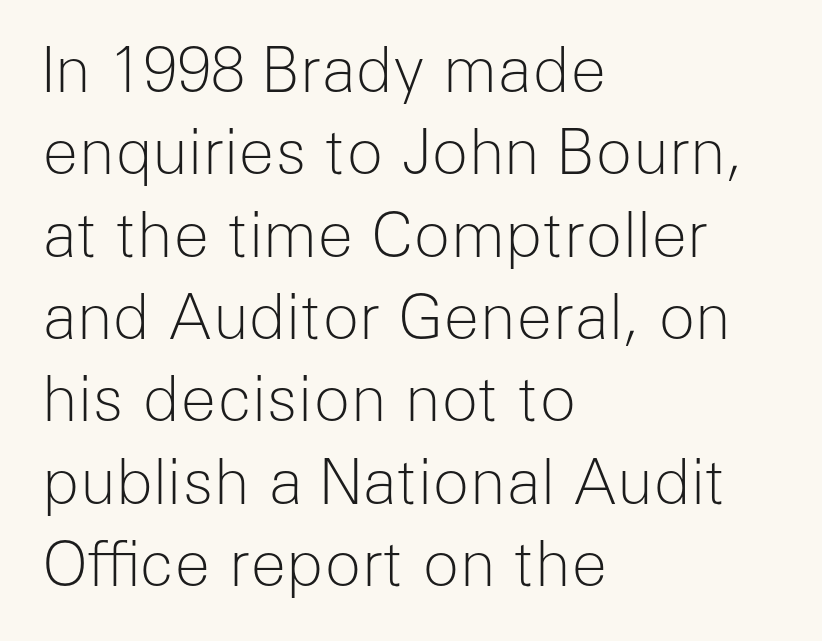
A roman cut, with each character standing at attention. Unmarked baselines from the first word to the last. Short note: letters normally spaced. Summary of vertical rhythm: regular, with standard interline spacing.
